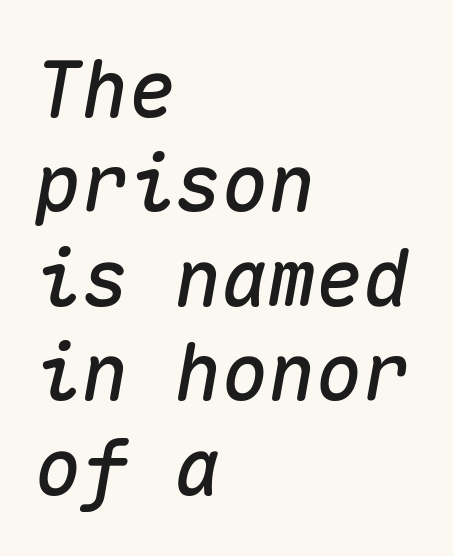
The image shows 78 px text type, italic (leaning right), monospaced; set left-aligned, line spacing 1.21x, normal letter spacing, not underlined; medium stroke contrast and a medium x-height.
